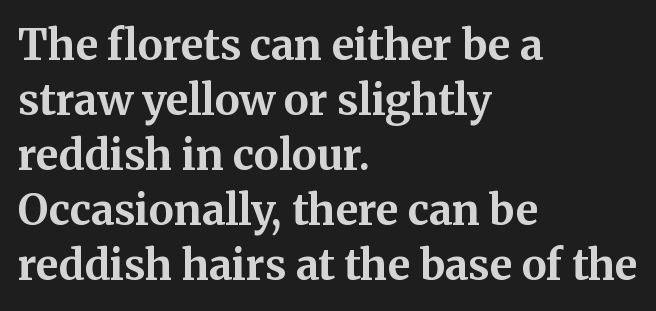
Q: Is the text bold? A: Yes.
Q: Is the text italic (slanted)? A: No, it is upright.
Q: Is the typeface a serif or a sans-serif typeface? A: Serif.
Q: Is the text underlined? A: No.
Q: How is the paragraph aligned? A: Left-aligned.
Q: Is the spacing between letters normal or unusually wide? A: Normal.
Q: Is the spacing between lines tight, normal or loose? A: Normal.
Q: Width (condensed, normal, or wide)? A: Normal.
Q: Stroke contrast? A: Medium.
Q: x-height? A: Medium.
Q: Monospaced? A: No.
